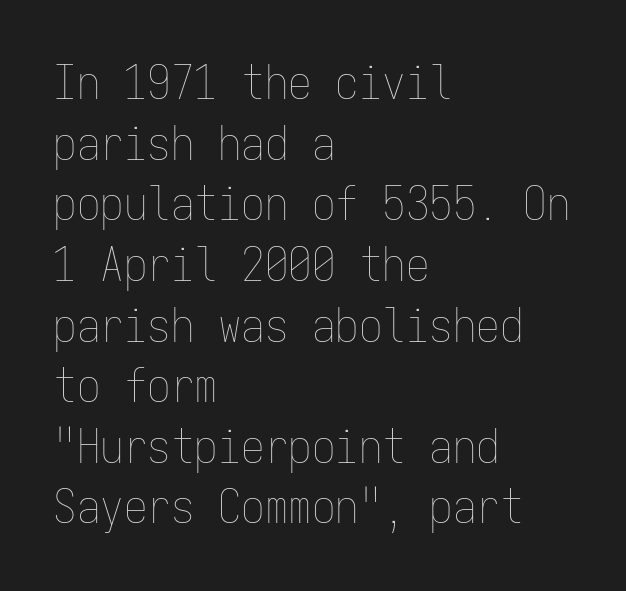
{"italic": "no", "bold": "no", "weight": "thin", "width": "condensed", "stroke_contrast": "low", "x_height": "medium", "monospaced": "yes", "underline": "no", "align": "left", "line_spacing": "normal", "line_spacing_ratio": 1.29, "letter_spacing": "normal", "letter_spacing_em": 0.0, "glyph_px": 47}
